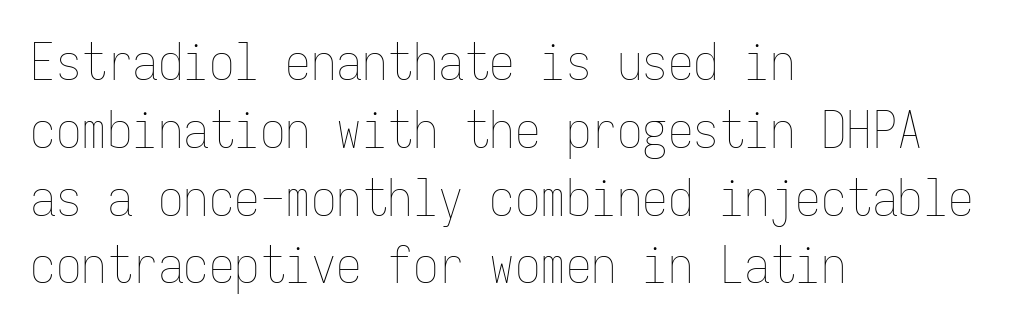
The image shows 51 px thin, condensed type, upright, monospaced; set left-aligned, normal line spacing (1.33x), normal letter spacing, not underlined; low stroke contrast and a medium x-height.
